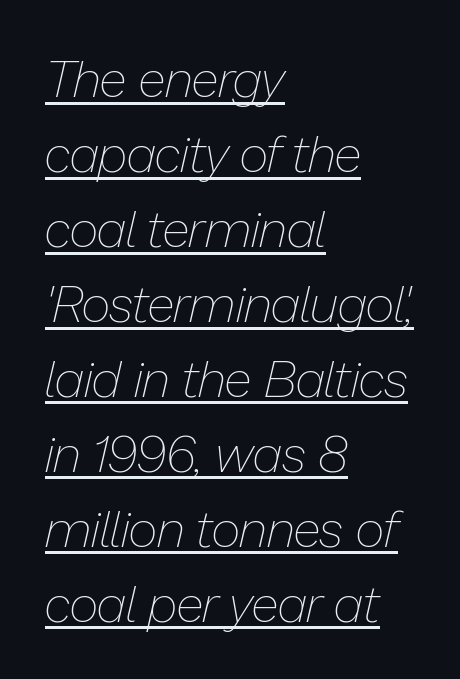
The image shows 51 px thin type, italic (leaning right); set left-aligned, normal line spacing (1.47x), normal letter spacing, underlined; low stroke contrast and a medium x-height.
